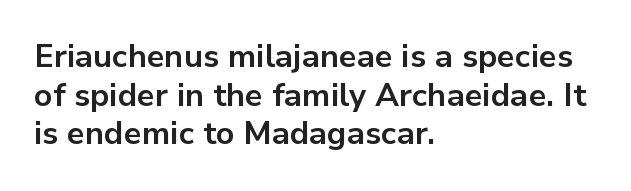
Q: Is the text bold? A: Yes.
Q: Is the text italic (slanted)? A: No, it is upright.
Q: Is the typeface a serif or a sans-serif typeface? A: Sans-serif.
Q: Is the text underlined? A: No.
Q: How is the paragraph aligned? A: Left-aligned.
Q: Is the spacing between letters normal or unusually wide? A: Normal.
Q: Width (condensed, normal, or wide)? A: Normal.
Q: Stroke contrast? A: Low.
Q: x-height? A: Medium.
Q: Monospaced? A: No.
